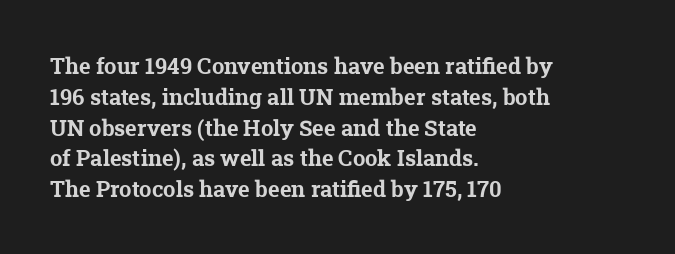
The image shows 22 px bold type; set left-aligned, normal line spacing (1.4x), normal letter spacing, not underlined.
